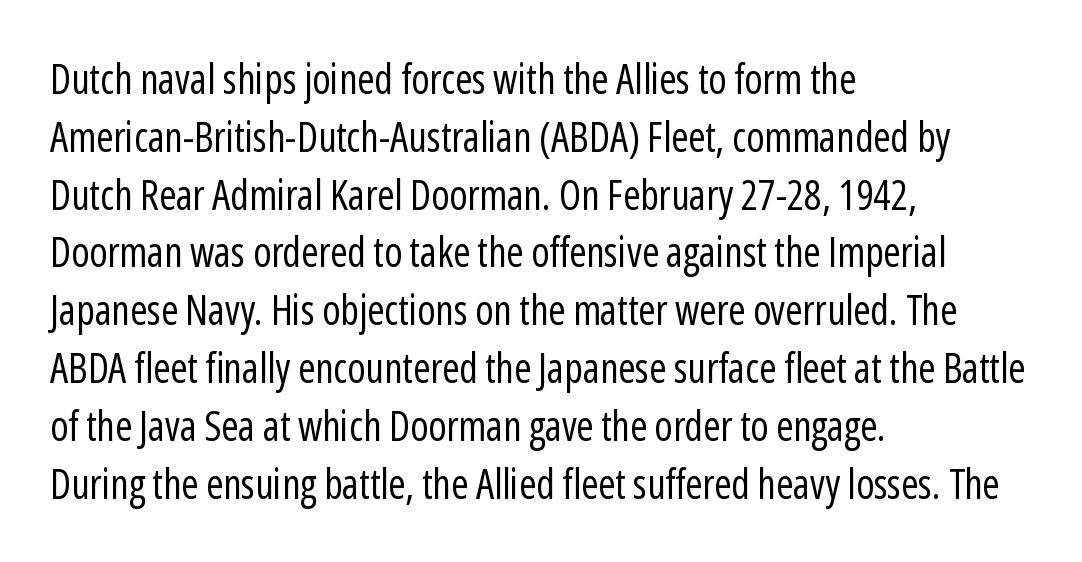
The image shows 41 px regular-weight, condensed sans-serif type, upright; set left-aligned, normal line spacing (1.41x), normal letter spacing, not underlined; low stroke contrast and a medium x-height.
